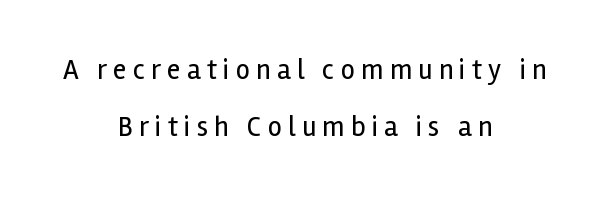
{"serif": "no", "italic": "no", "bold": "no", "weight": "regular", "width": "normal", "x_height": "medium", "monospaced": "no", "underline": "no", "align": "center", "line_spacing": "loose", "line_spacing_ratio": 2.05, "letter_spacing": "wide", "letter_spacing_em": 0.22, "glyph_px": 28}
